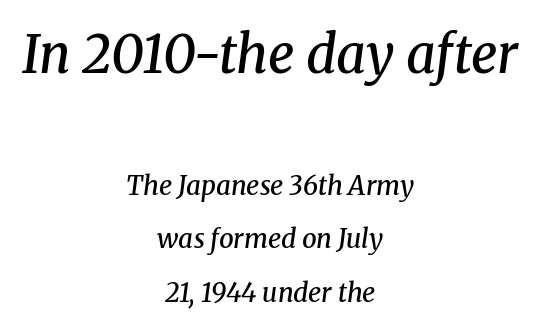
Q: Is the text bold? A: Semi-bold.
Q: Is the text italic (slanted)? A: Yes, it leans right by about 8 degrees.
Q: Is the typeface a serif or a sans-serif typeface? A: Serif.
Q: Is the text underlined? A: No.
Q: How is the paragraph aligned? A: Centered.
Q: Is the spacing between letters normal or unusually wide? A: Normal.
Q: Is the spacing between lines tight, normal or loose? A: Loose.
Q: Which block of text is set in a larger size, the first (top) or the second (bottom)? A: The first (top) one.
Q: Width (condensed, normal, or wide)? A: Normal.
Q: Stroke contrast? A: Medium.
Q: x-height? A: Medium.
Q: Monospaced? A: No.
